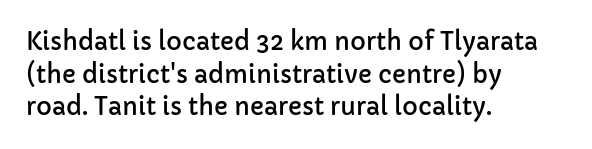
The image shows 24 px text type, upright; set left-aligned, normal line spacing (1.36x), normal letter spacing, not underlined.
